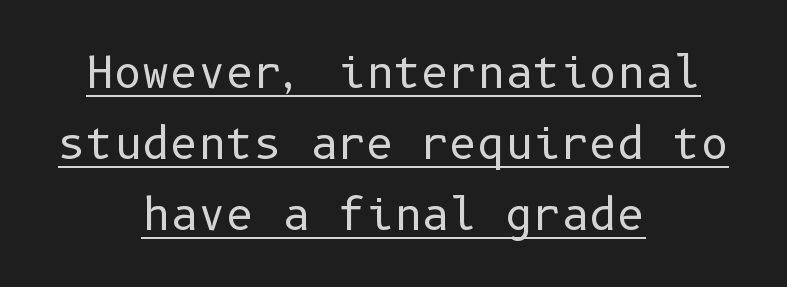
Q: Is the text bold? A: No.
Q: Is the text italic (slanted)? A: No, it is upright.
Q: Is the typeface a serif or a sans-serif typeface? A: Sans-serif.
Q: Is the text underlined? A: Yes.
Q: How is the paragraph aligned? A: Centered.
Q: Is the spacing between letters normal or unusually wide? A: Normal.
Q: Is the spacing between lines tight, normal or loose? A: Normal.
Q: Width (condensed, normal, or wide)? A: Normal.
Q: Stroke contrast? A: Low.
Q: x-height? A: Medium.
